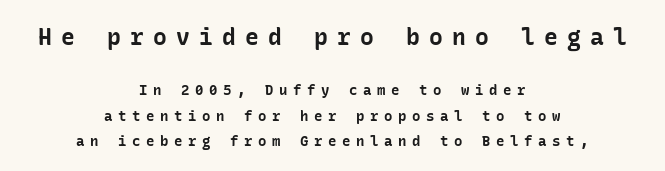
The text block is weighted toward neither margin, spreading evenly from the middle. The gaps between neighbouring characters are conspicuously large. Which chunk is bigger? The first one — the top block dwarfs the bottom. Italic: no, the glyphs are upright roman. Only glyphs here, with clear space below each row. Set as a true bold cut, around the 700 mark.
